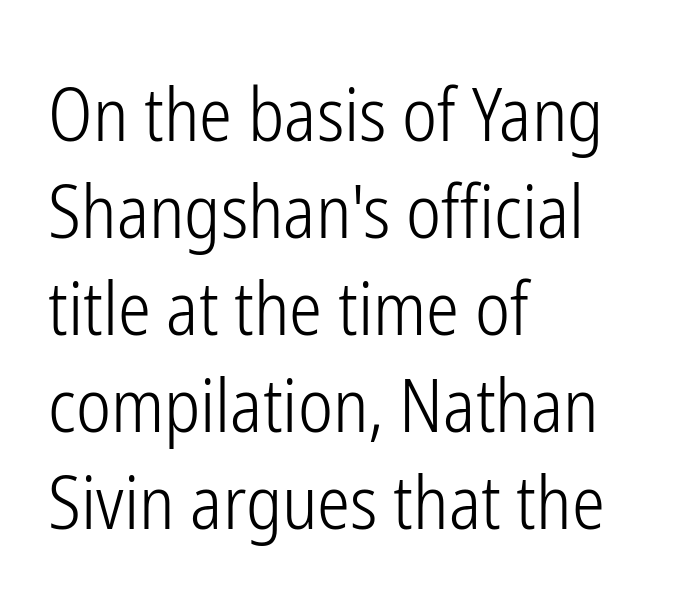
{"serif": "no", "italic": "no", "bold": "no", "weight": "light", "width": "condensed", "stroke_contrast": "low", "x_height": "medium", "monospaced": "no", "underline": "no", "align": "left", "line_spacing": "normal", "line_spacing_ratio": 1.31, "letter_spacing": "normal", "letter_spacing_em": 0.0, "glyph_px": 74}
